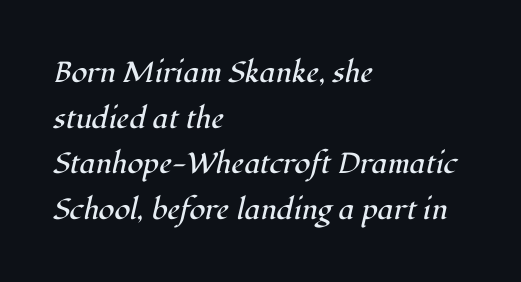
The image shows 29 px regular-weight serif type, italic (leaning right); set left-aligned, normal line spacing (1.57x), normal letter spacing, not underlined; high stroke contrast and a medium x-height.
